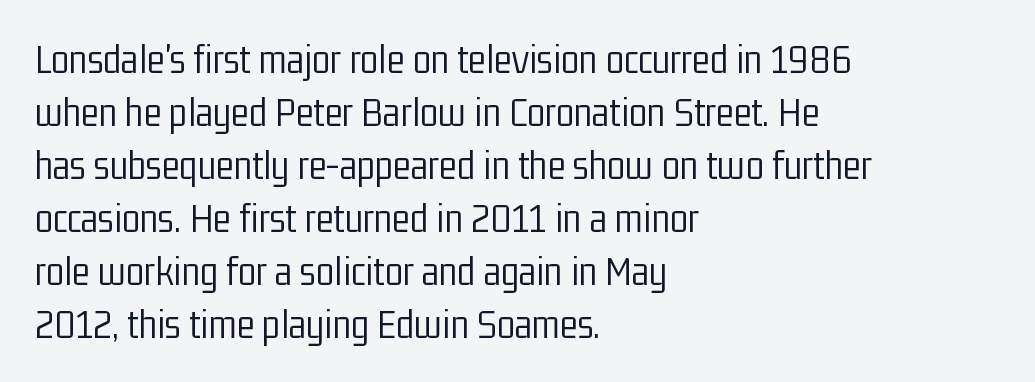
The typesetting does not lean heavy: it is not bold. These lines sit exactly where default settings would place them. Each letter keeps its own natural width here, so spacing adapts to shape. Compared with typical body copy, the letter spacing here is the same. Characters remain perfectly vertical along every line. Nothing sits at the stroke ends, so this counts as sans-serif.
